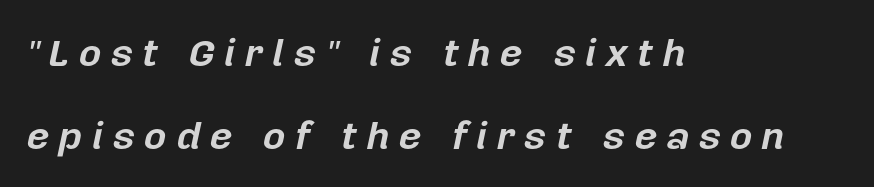
The image shows 39 px bold type, italic (leaning right); set left-aligned, loose line spacing (2.12x), unusually wide letter spacing (+0.24 em), not underlined; low stroke contrast and a medium x-height.
